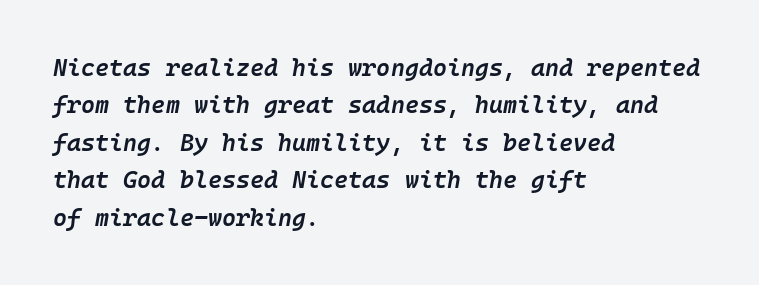
The image shows 24 px text type, italic (leaning right); set left-aligned, normal line spacing (1.56x), normal letter spacing, not underlined.
